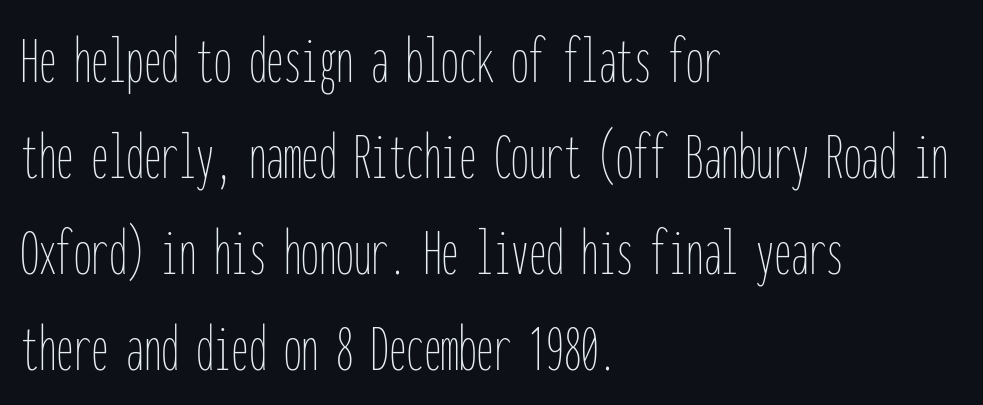
The image shows 70 px thin, condensed type, upright, monospaced; set left-aligned, normal line spacing (1.37x), normal letter spacing, not underlined; low stroke contrast and a medium x-height.
